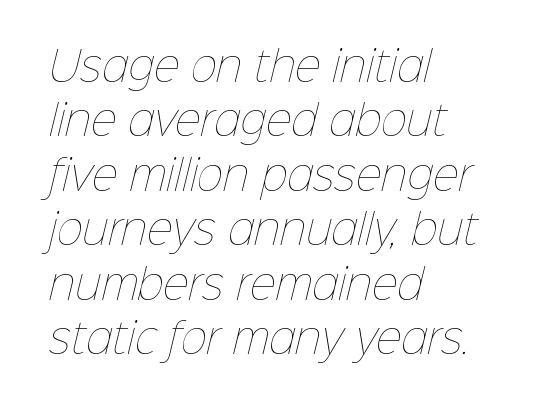
Q: Is the text bold? A: No.
Q: Is the text underlined? A: No.
Q: How is the paragraph aligned? A: Left-aligned.
Q: Is the spacing between letters normal or unusually wide? A: Normal.
Q: Is the spacing between lines tight, normal or loose? A: Normal.
Q: Width (condensed, normal, or wide)? A: Normal.
Q: Stroke contrast? A: Low.
Q: x-height? A: Medium.
Q: Monospaced? A: No.
